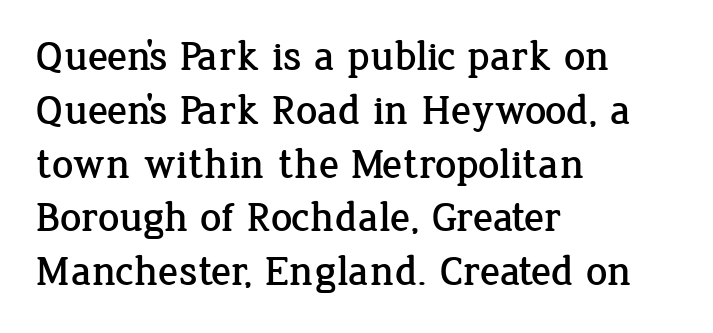
Words appear dense and cohesive because spacing is normal. Is this a fixed-width face? No — the glyphs have proportional, varying widths. The space between consecutive lines is moderate. The setting favours the left margin, as ordinary paragraphs usually do. Is this a sans? No — the strokes have serifs.
